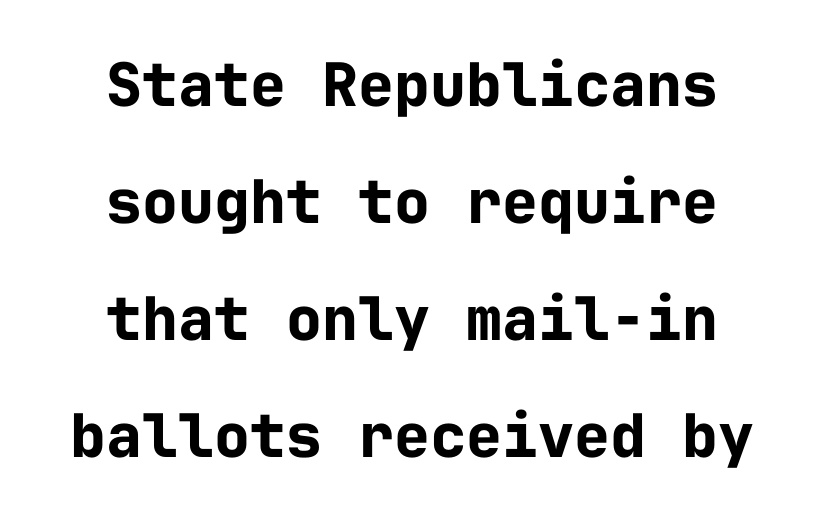
Every character here occupies the same horizontal width, giving the sample a typewriter-like rhythm. Emphasis by weight is at full strength: bold. Decoration check: the copy has no underline. The passage shown has conventional tracking throughout. This sample uses an upright cut, with every glyph sitting square on the baseline.
